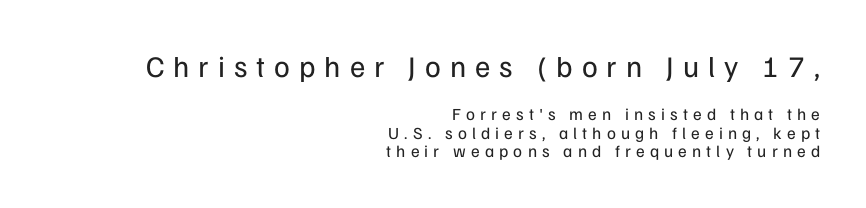
{"serif": "no", "italic": "no", "bold": "no", "weight": "regular", "width": "normal", "stroke_contrast": "low", "x_height": "medium", "monospaced": "no", "underline": "no", "align": "right", "line_spacing": "tight", "line_spacing_ratio": 1.08, "letter_spacing": "wide", "letter_spacing_em": 0.3, "larger_block": "first", "size_ratio": 1.76, "glyph_px": 30}
